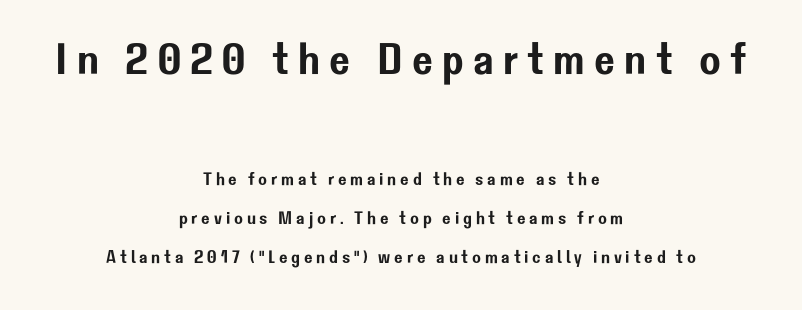
Italic? Not at all — the glyphs are vertical. Interline gaps are noticeably wide in this sample. Two sizes are in play, and the larger belongs to the first block. Is the block centered? Yes — each line is placed symmetrically about the middle. The letters carry no serifs — their stems end cleanly without finishing strokes. Spacing between characters has been opened up far beyond the box default.
